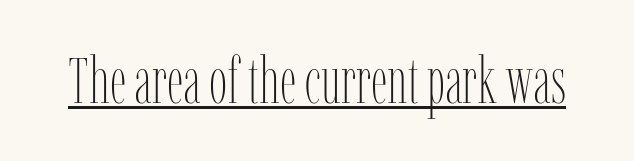
{"italic": "no", "bold": "no", "weight": "thin", "width": "condensed", "stroke_contrast": "low", "x_height": "medium", "monospaced": "no", "underline": "yes", "letter_spacing": "normal", "letter_spacing_em": 0.0, "glyph_px": 65}
